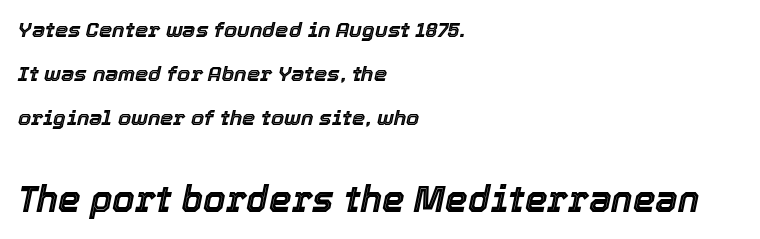
You could not count columns in this text — the font is proportionally spaced. Each word holds together tightly as a unit, with standard inter-letter gaps. Clear beneath every line of the passage. The compositor pushed each line to the left boundary.
